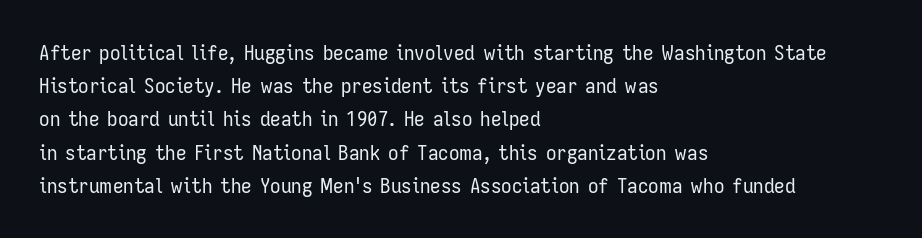
The image shows 21 px text type, upright; set left-aligned, normal line spacing (1.58x), normal letter spacing, not underlined.
